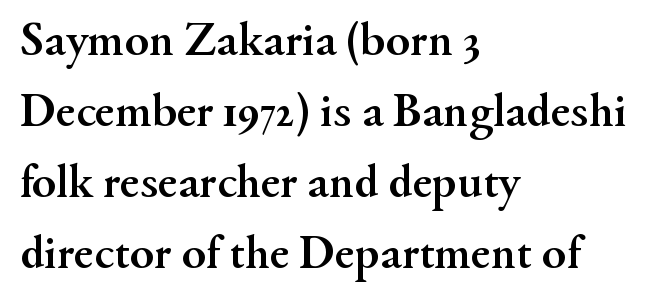
{"serif": "yes", "italic": "no", "bold": "yes", "weight": "semibold", "width": "normal", "stroke_contrast": "medium", "x_height": "small", "monospaced": "no", "underline": "no", "align": "left", "line_spacing": "normal", "line_spacing_ratio": 1.45, "letter_spacing": "normal", "letter_spacing_em": 0.0, "glyph_px": 49}
